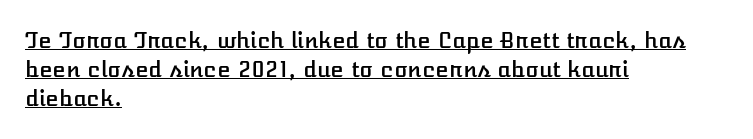
{"italic": "no", "underline": "yes", "align": "left", "line_spacing": "normal", "line_spacing_ratio": 1.31, "letter_spacing": "normal", "letter_spacing_em": 0.0, "glyph_px": 22}
